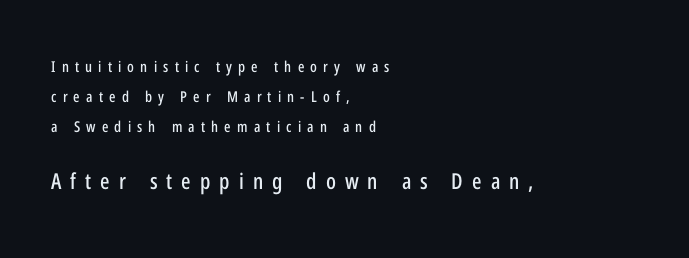
Compared with typical body copy, the letter spacing here is much looser. Leading: increased. The glyphs are unaccompanied by any horizontal stroke below them. The later block is typeset at a bigger size than the earlier block. Characters remain perfectly vertical along every line.
